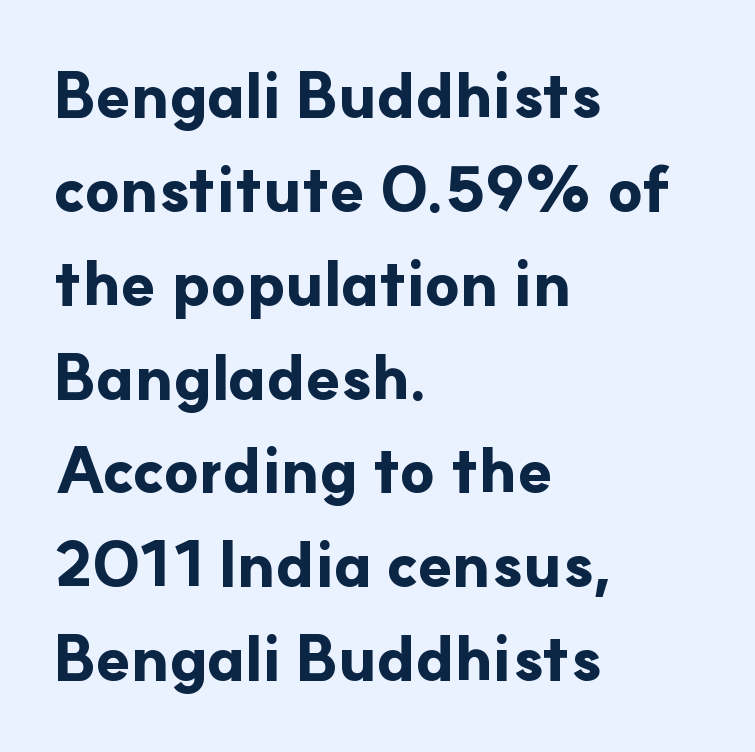
Baseline-to-baseline distance is the conventional proportion of letter height. To sum up the face: it is a sans, with no serifs. The lines are quadded left. These lines are rendered in a variable-pitch font. Any mark beneath the type? The region is blank.
